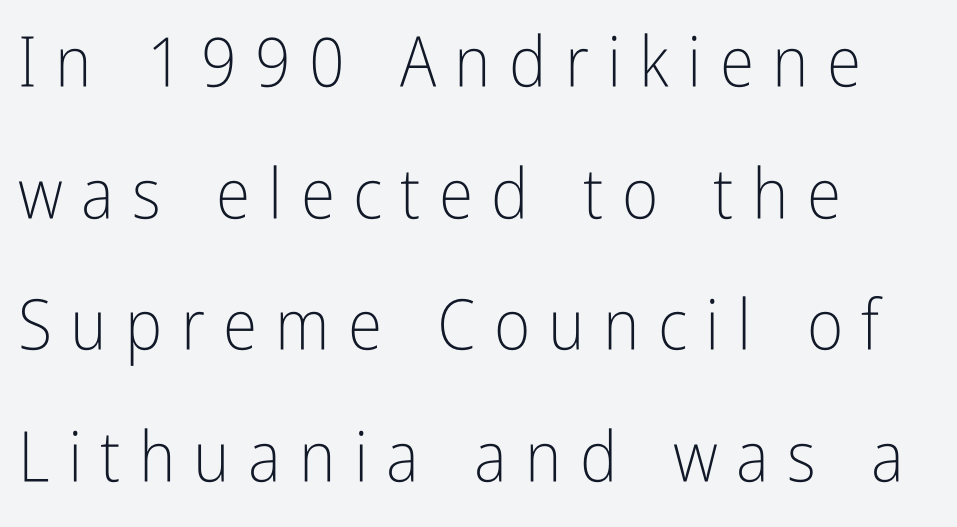
Q: Is the text bold? A: No.
Q: Is the text italic (slanted)? A: No, it is upright.
Q: Is the typeface a serif or a sans-serif typeface? A: Sans-serif.
Q: Is the text underlined? A: No.
Q: How is the paragraph aligned? A: Left-aligned.
Q: Is the spacing between letters normal or unusually wide? A: Unusually wide.
Q: Width (condensed, normal, or wide)? A: Condensed.
Q: Stroke contrast? A: Low.
Q: x-height? A: Medium.
Q: Monospaced? A: No.
